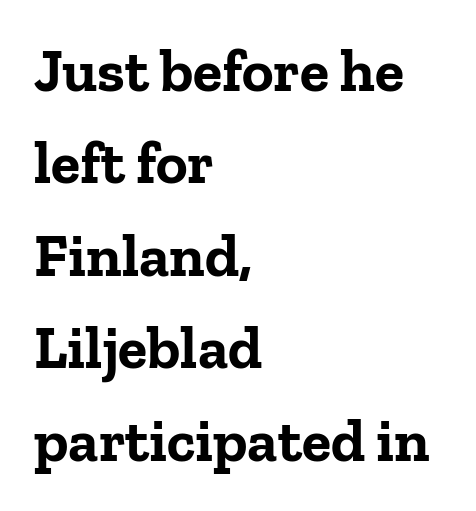
The image shows 60 px bold serif type, upright; set left-aligned, normal line spacing (1.54x), normal letter spacing, not underlined; low stroke contrast and a medium x-height.
